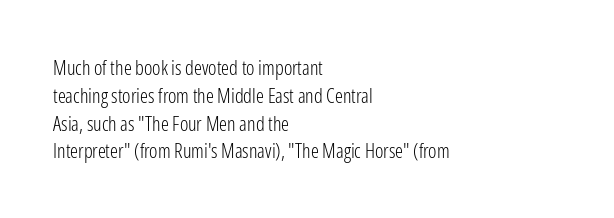
Nothing heavy about these letters — not bold at all. Compared with a centered layout, this one pins lines to the left instead. Spacing between characters is what you'd get straight out of the box. Posture: vertical. Anything drawn beneath the words? Only blank space.
